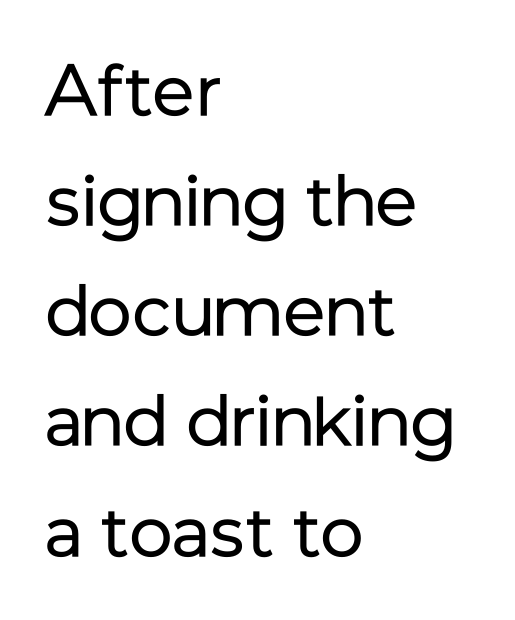
The image shows 72 px regular-weight sans-serif type, upright; set left-aligned, normal line spacing (1.53x), normal letter spacing, not underlined; low stroke contrast and a medium x-height.
